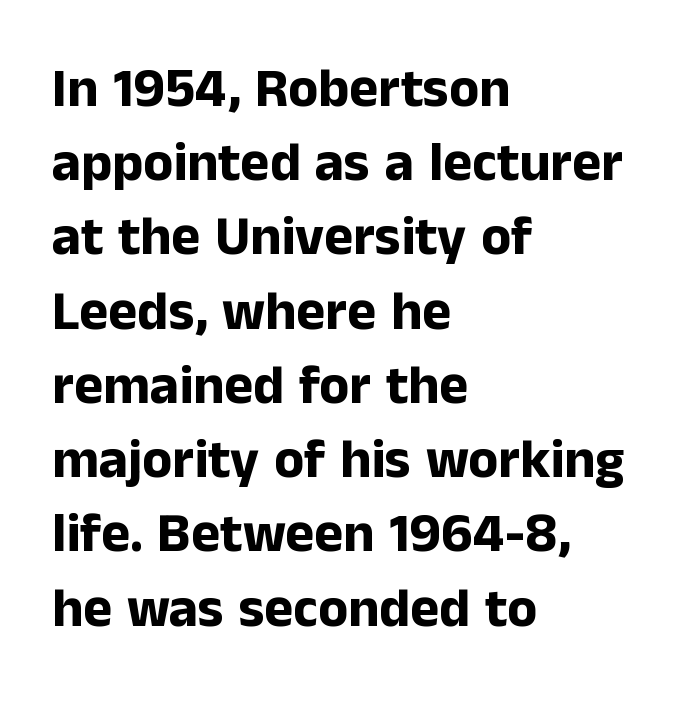
The letters stand straight up with perfectly vertical stems. All the whitespace from short lines collects on the right. Notice how descenders clear the ascenders below comfortably — that's standard leading. The letters sit at their default tracking, neither squeezed nor spread. Quick note: underline off.
